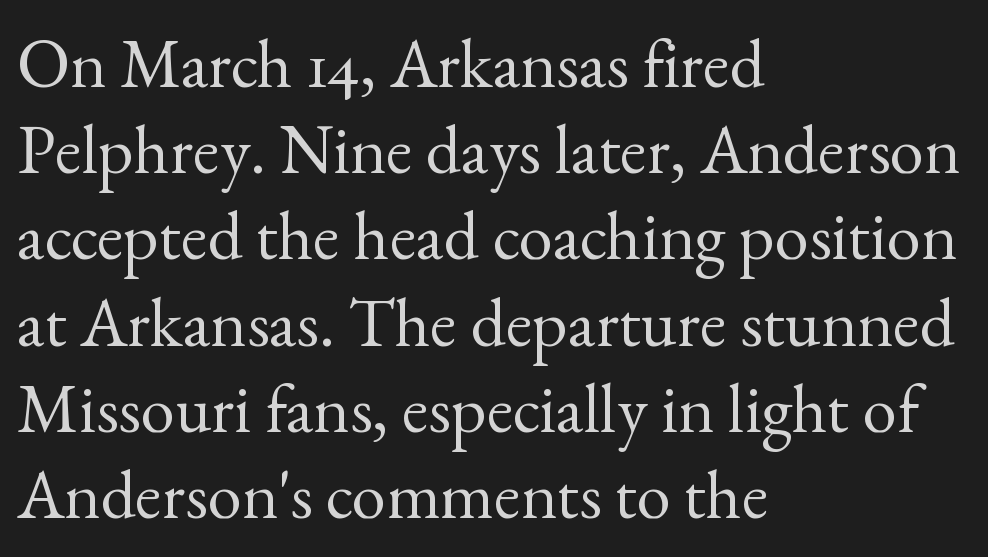
{"serif": "yes", "italic": "no", "bold": "no", "weight": "regular", "width": "normal", "x_height": "small", "monospaced": "no", "underline": "no", "align": "left", "line_spacing": "normal", "line_spacing_ratio": 1.25, "letter_spacing": "normal", "letter_spacing_em": 0.0, "glyph_px": 69}
